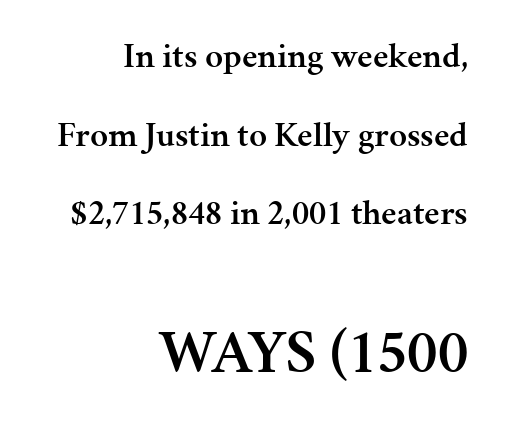
The image shows 62 px semibold serif type, upright; set right-aligned, loose line spacing (2.25x), normal letter spacing, not underlined; the second (bottom) block is 1.77x larger; medium stroke contrast and a medium x-height.
